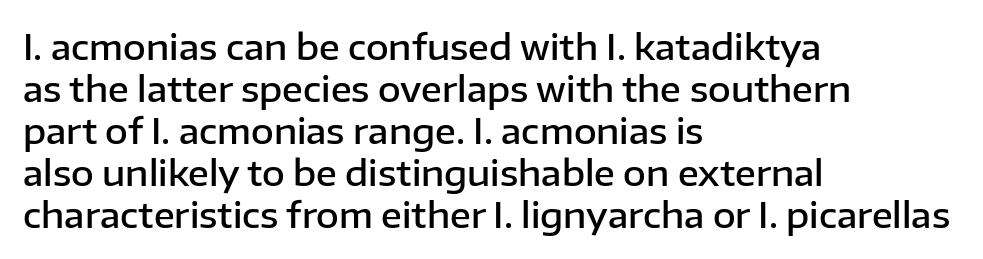
Glyph-to-glyph distance matches everyday printed text. What kind of face is this? One without serifs — a sans. The string is rendered with underlining switched off. Varying glyph widths throughout — classic text-font behaviour.
